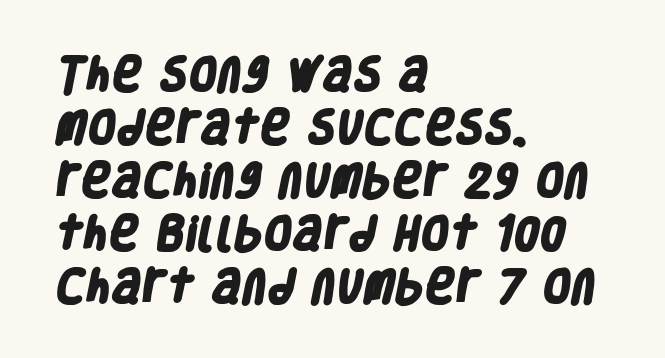
The space beneath each line is pristine and unruled. A normal amount of white space separates one row of letters from the next. Grotesque or geometric, the face here clearly has no serifs. The rendering uses natural spacing where letterforms have individual widths. Where is the straight margin? On the left. The gaps between neighbouring characters are ordinary and unremarkable.
